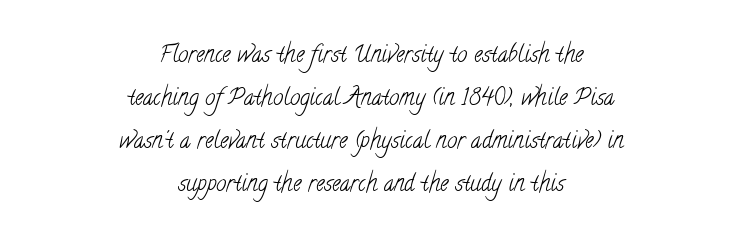
The strokes are not fattened; the text isn't bold. Compared with a flush-left layout, this one balances lines on the center instead. The face used here is rendered with its standard letterfit. A clean baseline with only descenders dipping below it.
